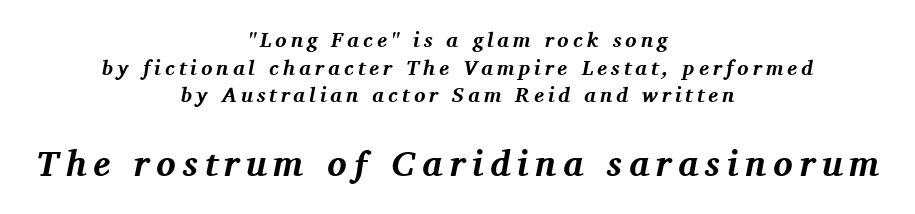
Q: Is the text bold? A: Yes.
Q: Is the text italic (slanted)? A: Yes, it leans right by about 11 degrees.
Q: Is the typeface a serif or a sans-serif typeface? A: Serif.
Q: Is the text underlined? A: No.
Q: How is the paragraph aligned? A: Centered.
Q: Is the spacing between lines tight, normal or loose? A: Normal.
Q: Which block of text is set in a larger size, the first (top) or the second (bottom)? A: The second (bottom) one.
Q: Width (condensed, normal, or wide)? A: Normal.
Q: Stroke contrast? A: Medium.
Q: x-height? A: Medium.
Q: Monospaced? A: No.
